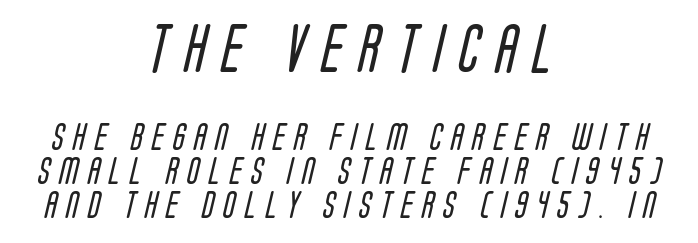
Here the first block reads like a headline and the second like body copy. A typesetter would call this heavily tracked-out type. Descenders hang freely into open space. Leftover space on each line is divided equally before and after the words.
